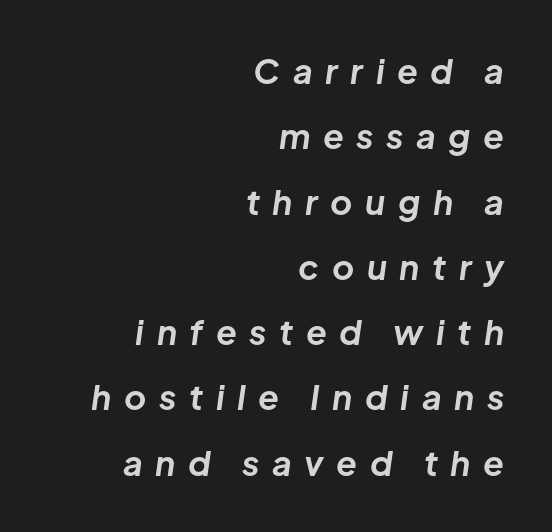
The image shows 34 px bold type, italic (leaning right); set right-aligned, loose line spacing (1.92x), unusually wide letter spacing (+0.37 em), not underlined; low stroke contrast and a medium x-height.
